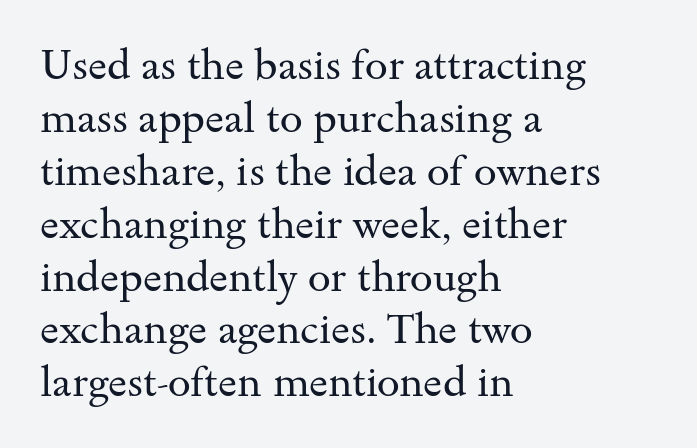
Q: Is the text bold? A: No.
Q: Is the text italic (slanted)? A: No, it is upright.
Q: Is the typeface a serif or a sans-serif typeface? A: Serif.
Q: Is the text underlined? A: No.
Q: How is the paragraph aligned? A: Left-aligned.
Q: Is the spacing between letters normal or unusually wide? A: Normal.
Q: Is the spacing between lines tight, normal or loose? A: Normal.
Q: Width (condensed, normal, or wide)? A: Wide.
Q: Stroke contrast? A: Medium.
Q: x-height? A: Small.
Q: Monospaced? A: No.
